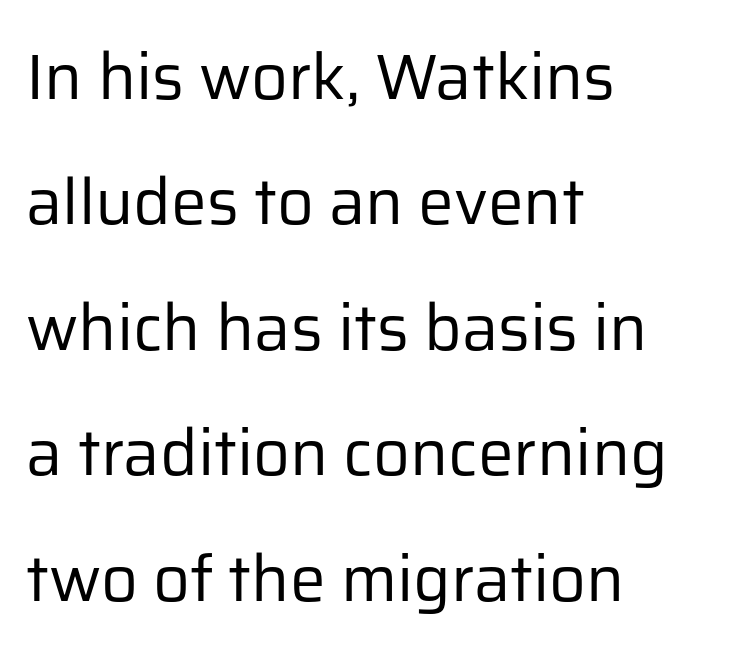
The font's upright variant was chosen for this text. Leftover space on each line is placed entirely after the last word. Check the space under the baseline: it is left empty. This reads as an unemphasized weight, regular at the heaviest. Character widths vary here, with narrow letters taking less room than wide ones. Unlike a traditional serif, this face leaves its strokes unadorned.
